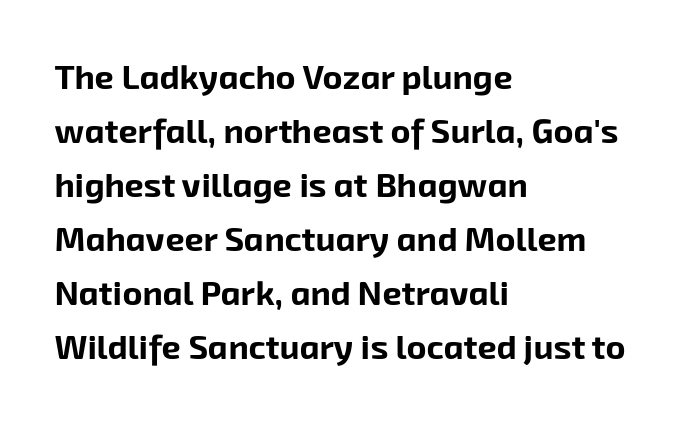
{"serif": "no", "bold": "yes", "weight": "bold", "width": "normal", "stroke_contrast": "low", "x_height": "medium", "monospaced": "no", "underline": "no", "align": "left", "line_spacing": "normal", "line_spacing_ratio": 1.59, "letter_spacing": "normal", "letter_spacing_em": 0.0, "glyph_px": 34}
